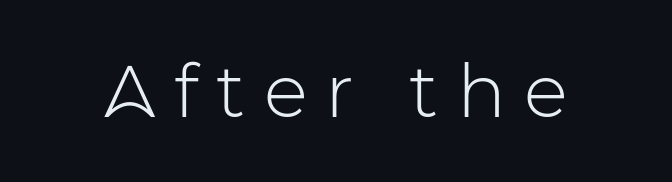
{"serif": "no", "italic": "no", "bold": "no", "weight": "light", "width": "normal", "stroke_contrast": "low", "x_height": "medium", "monospaced": "no", "underline": "no", "letter_spacing": "wide", "letter_spacing_em": 0.25, "glyph_px": 73}
